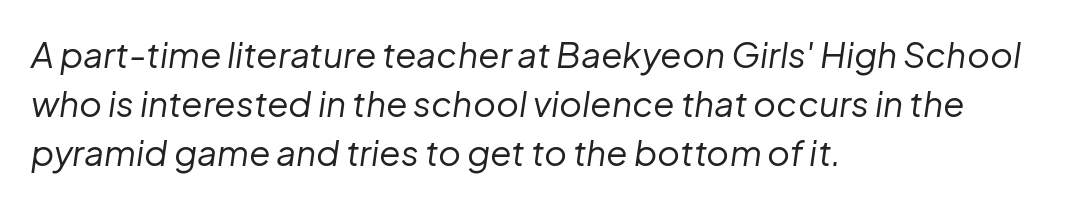
{"italic": "yes", "lean": "right", "slant_degrees": 8, "bold": "no", "weight": "regular", "width": "normal", "stroke_contrast": "low", "x_height": "medium", "monospaced": "no", "underline": "no", "align": "left", "line_spacing": "normal", "line_spacing_ratio": 1.4, "letter_spacing": "normal", "letter_spacing_em": 0.0, "glyph_px": 35}
